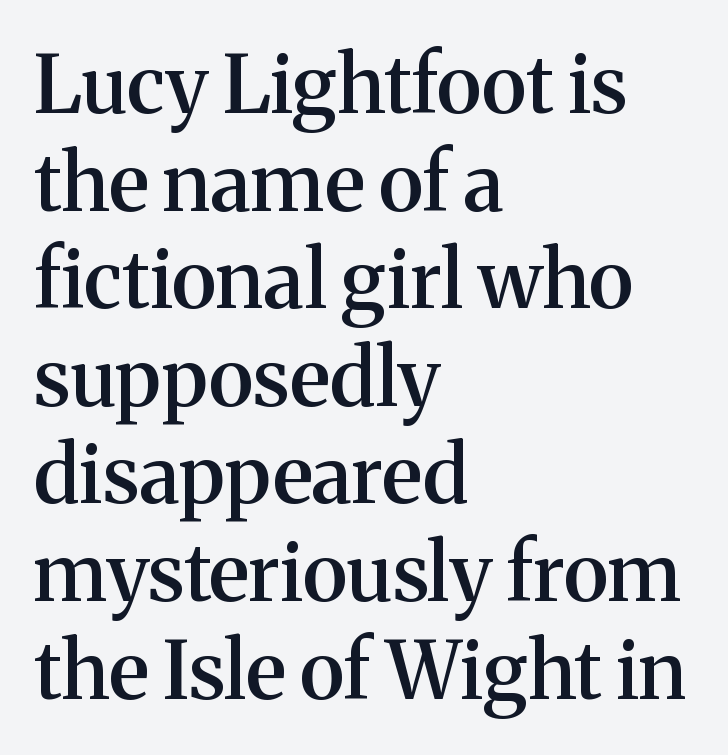
The type sits square on the baseline with zero lean. One-word summary of the alignment: left. Any mark beneath the type? The region is blank. Observe the serifs anchoring each vertical stroke in this sample.
